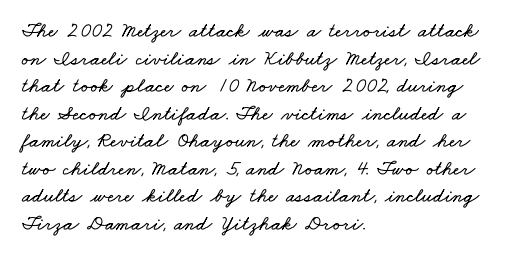
The image shows 21 px text type; set left-aligned, normal line spacing (1.31x), normal letter spacing, not underlined.
